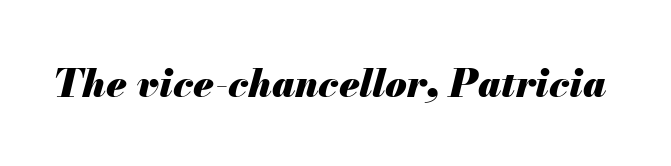
Words appear dense and cohesive because spacing is normal. Each letter keeps its own natural width here, so spacing adapts to shape. Rendered with sloped, italic letterforms. Heavy-handed strokes throughout: this text is bold.
